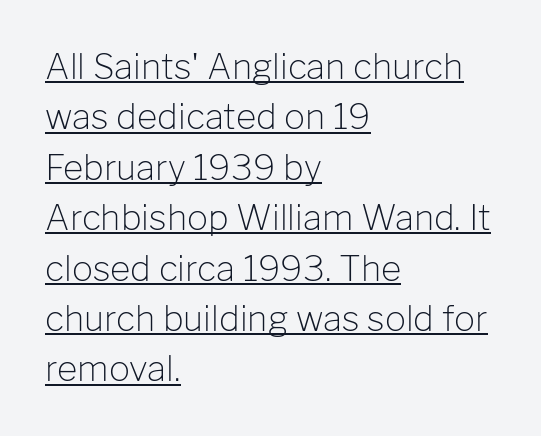
{"serif": "no", "italic": "no", "bold": "no", "weight": "light", "width": "normal", "stroke_contrast": "low", "x_height": "medium", "monospaced": "no", "underline": "yes", "align": "left", "line_spacing": "normal", "line_spacing_ratio": 1.44, "letter_spacing": "normal", "letter_spacing_em": 0.0, "glyph_px": 35}
